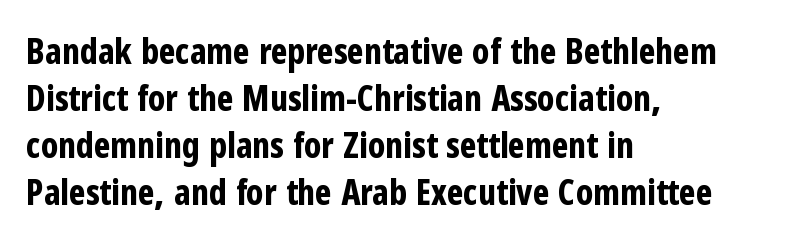
Q: Is the text bold? A: Yes.
Q: Is the text italic (slanted)? A: No, it is upright.
Q: Is the typeface a serif or a sans-serif typeface? A: Sans-serif.
Q: Is the text underlined? A: No.
Q: How is the paragraph aligned? A: Left-aligned.
Q: Is the spacing between letters normal or unusually wide? A: Normal.
Q: Is the spacing between lines tight, normal or loose? A: Normal.
Q: Width (condensed, normal, or wide)? A: Condensed.
Q: Stroke contrast? A: Low.
Q: x-height? A: Medium.
Q: Monospaced? A: No.
